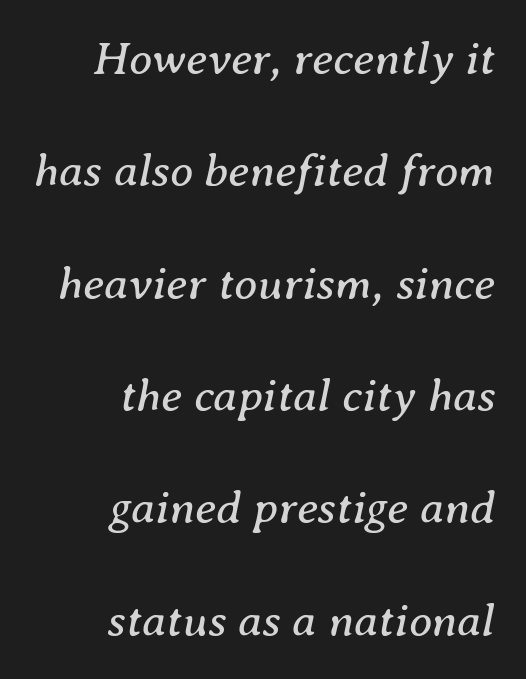
Q: Is the text bold? A: No.
Q: Is the text italic (slanted)? A: Yes, it leans right by about 8 degrees.
Q: Is the typeface a serif or a sans-serif typeface? A: Serif.
Q: Is the text underlined? A: No.
Q: How is the paragraph aligned? A: Right-aligned.
Q: Is the spacing between letters normal or unusually wide? A: Normal.
Q: Is the spacing between lines tight, normal or loose? A: Loose.
Q: Width (condensed, normal, or wide)? A: Normal.
Q: Stroke contrast? A: Medium.
Q: x-height? A: Medium.
Q: Monospaced? A: No.
